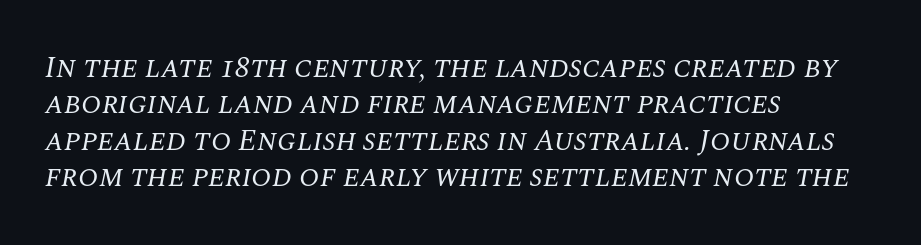
The image shows 30 px regular-weight serif type, italic (leaning right); set left-aligned, line spacing 1.21x, normal letter spacing, not underlined; medium stroke contrast and a large x-height.
